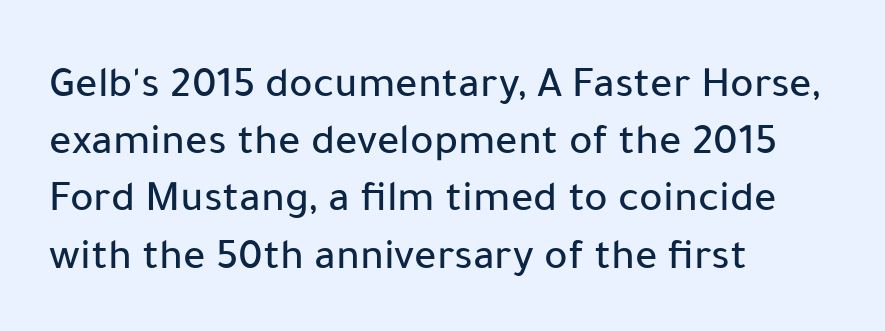
Type without underlining. Characters remain perfectly vertical along every line. This sample has the flowing, uneven cadence of proportional lettering. What's the leading like? Ordinary, nothing unusual. This rendering leaves character spacing at its baseline value. The ragged edge is on the right, which tells us the setting is flush left.
